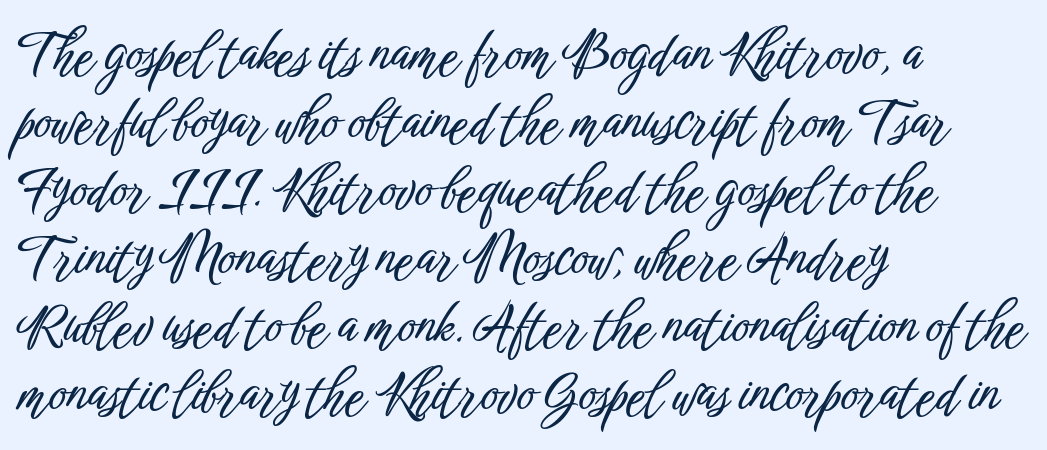
Think of a printed novel: that variable character pitch is what you see here. A bare baseline throughout the passage. What stands out about the letter spacing? Nothing — it is the standard amount. Left-aligned paragraph, ragged on the right.
